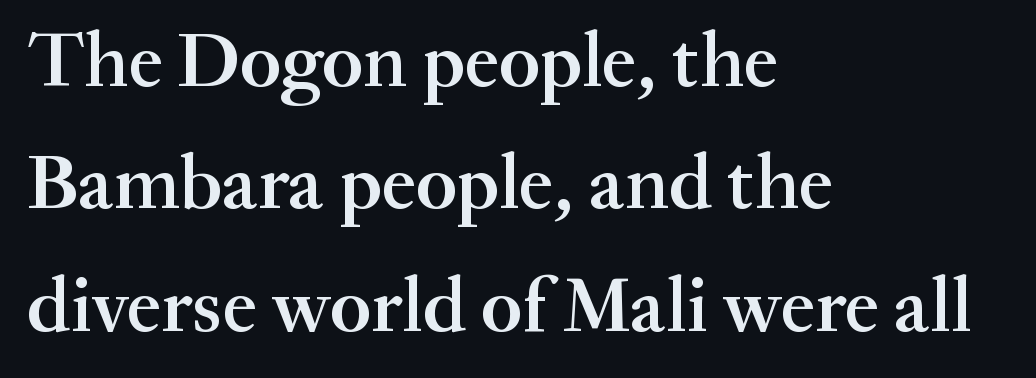
The image shows 78 px semibold serif type, upright; set left-aligned, normal line spacing (1.57x), normal letter spacing, not underlined; medium stroke contrast and a small x-height.
